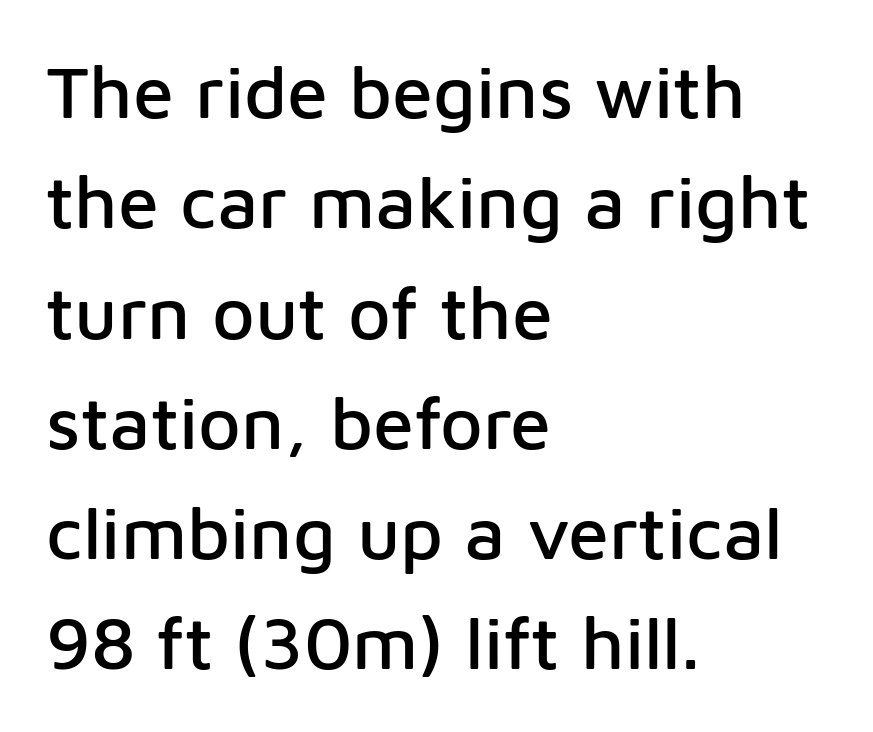
Think of a printed novel: that variable character pitch is what you see here. Posture: vertical. The paragraph has a hard left edge and a soft right edge. Compared with typical body copy, the letter spacing here is the same. Are there feet on the stems? There aren't — it's a sans.
